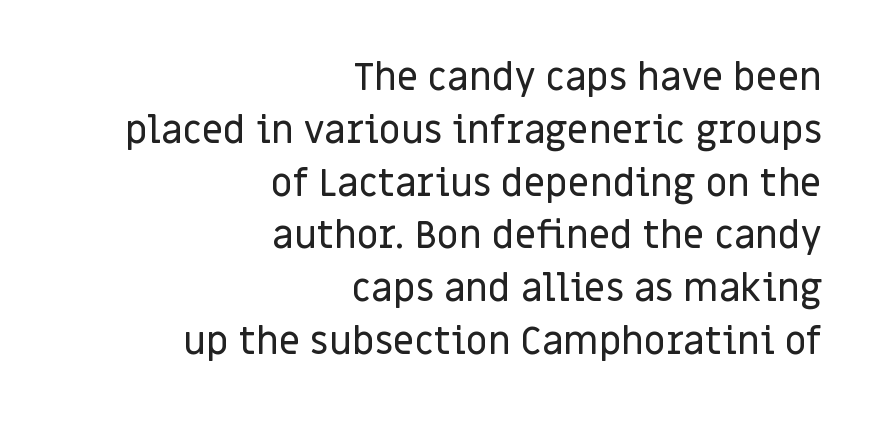
{"serif": "no", "italic": "no", "width": "normal", "stroke_contrast": "low", "x_height": "large", "monospaced": "no", "underline": "no", "align": "right", "line_spacing": "normal", "line_spacing_ratio": 1.39, "letter_spacing": "normal", "letter_spacing_em": 0.0, "glyph_px": 38}
